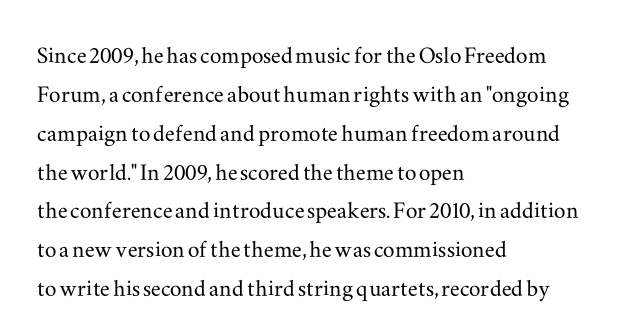
Any mark beneath the type? The region is blank. What's the leading like? Ordinary, nothing unusual. How are the letters spaced? Ordinarily, with no added tracking. Layout note: lines flush left.
